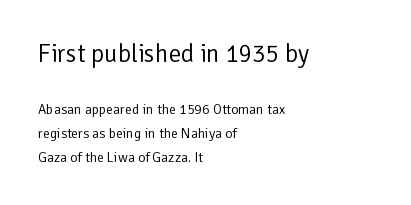
Q: Is the text bold? A: No.
Q: Is the text italic (slanted)? A: No, it is upright.
Q: Is the text underlined? A: No.
Q: How is the paragraph aligned? A: Left-aligned.
Q: Is the spacing between letters normal or unusually wide? A: Normal.
Q: Is the spacing between lines tight, normal or loose? A: Normal.
Q: Which block of text is set in a larger size, the first (top) or the second (bottom)? A: The first (top) one.
